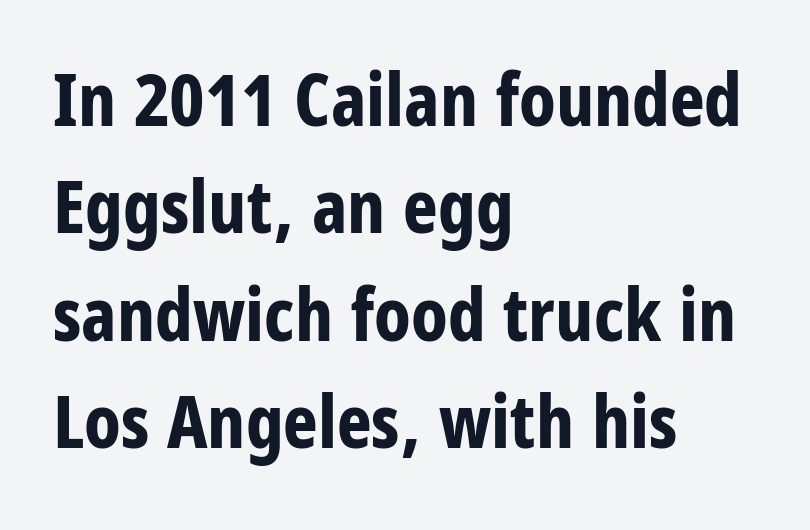
Q: Is the text bold? A: Yes.
Q: Is the text italic (slanted)? A: No, it is upright.
Q: Is the typeface a serif or a sans-serif typeface? A: Sans-serif.
Q: Is the text underlined? A: No.
Q: How is the paragraph aligned? A: Left-aligned.
Q: Is the spacing between letters normal or unusually wide? A: Normal.
Q: Is the spacing between lines tight, normal or loose? A: Normal.
Q: Width (condensed, normal, or wide)? A: Condensed.
Q: Stroke contrast? A: Low.
Q: x-height? A: Large.
Q: Monospaced? A: No.
